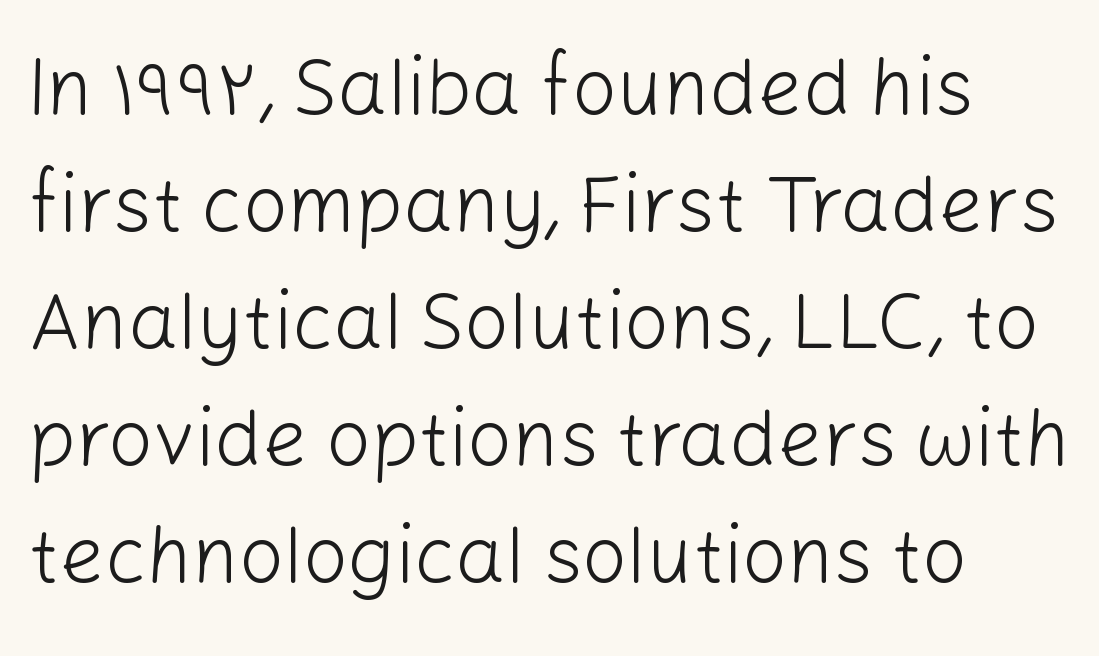
{"serif": "no", "italic": "no", "bold": "no", "weight": "light", "width": "normal", "stroke_contrast": "low", "x_height": "medium", "monospaced": "no", "underline": "no", "align": "left", "line_spacing": "normal", "line_spacing_ratio": 1.48, "letter_spacing": "normal", "letter_spacing_em": 0.0, "glyph_px": 79}
